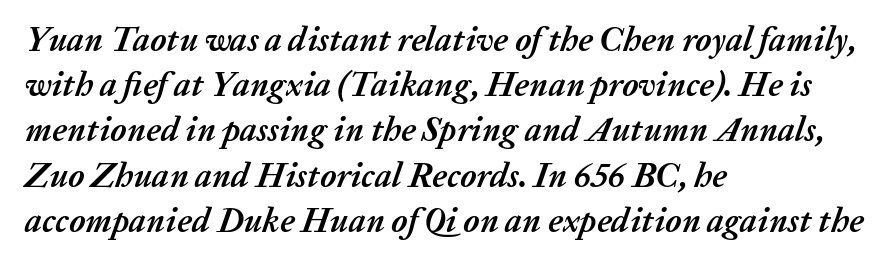
The letterforms sit shoulder to shoulder at normal distance. Interline gaps are of average width in this sample. Compared with a centered layout, this one pins lines to the left instead. Every character sits at an angle, as italics do. Summary of weight: heavy, a full bold.
